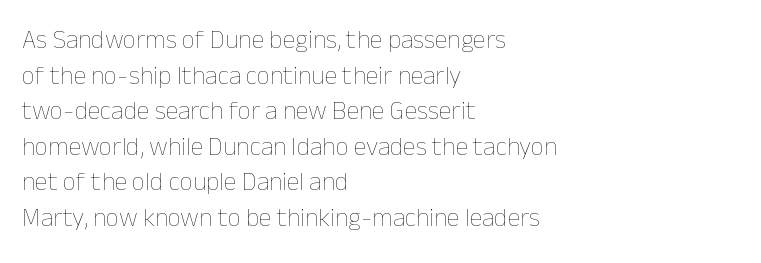
Q: Is the text bold? A: No.
Q: Is the text italic (slanted)? A: No, it is upright.
Q: Is the text underlined? A: No.
Q: How is the paragraph aligned? A: Left-aligned.
Q: Is the spacing between letters normal or unusually wide? A: Normal.
Q: Is the spacing between lines tight, normal or loose? A: Normal.
